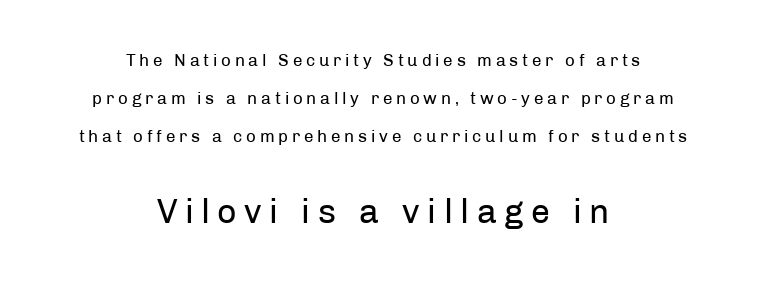
The image shows 34 px regular-weight sans-serif type, upright; set centered, loose line spacing (2.23x), unusually wide letter spacing (+0.22 em), not underlined; the second (bottom) block is 2.0x larger; low stroke contrast and a medium x-height.
